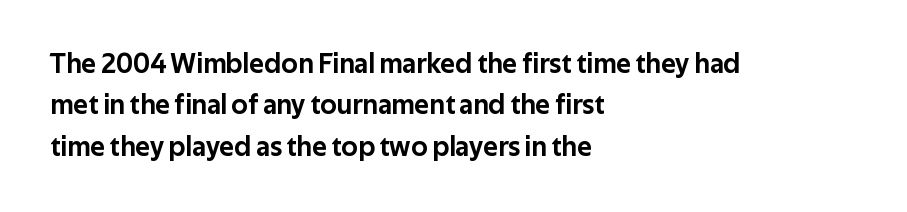
Left-aligned paragraph, ragged on the right. Notice how the stems are strictly vertical — no italics here. Varying glyph widths throughout — classic text-font behaviour. This block has exactly the height ordinary leading produces. Stroke terminals: plain, sans-serif. Glyph-to-glyph distance matches everyday printed text.
